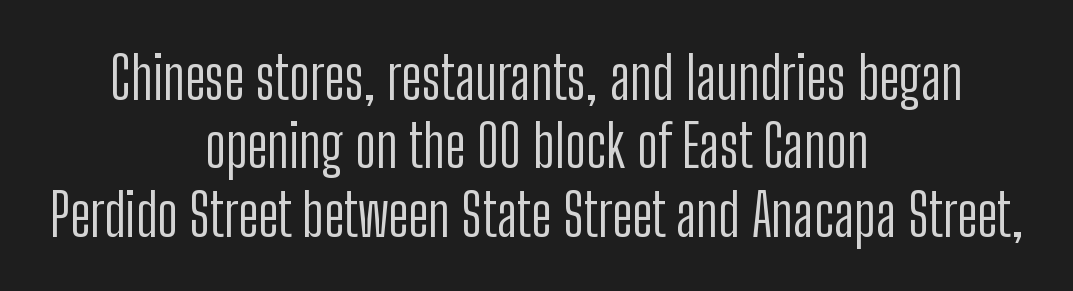
Q: Is the text bold? A: No.
Q: Is the text italic (slanted)? A: No, it is upright.
Q: Is the typeface a serif or a sans-serif typeface? A: Sans-serif.
Q: Is the text underlined? A: No.
Q: How is the paragraph aligned? A: Centered.
Q: Is the spacing between letters normal or unusually wide? A: Normal.
Q: Width (condensed, normal, or wide)? A: Condensed.
Q: Stroke contrast? A: Low.
Q: x-height? A: Medium.
Q: Monospaced? A: No.
